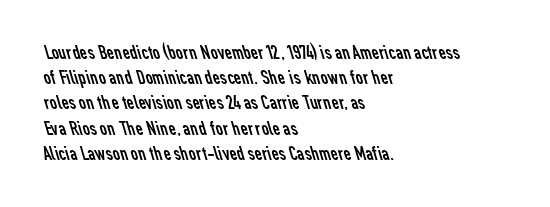
Q: Is the text bold? A: No.
Q: Is the text underlined? A: No.
Q: How is the paragraph aligned? A: Left-aligned.
Q: Is the spacing between letters normal or unusually wide? A: Normal.
Q: Is the spacing between lines tight, normal or loose? A: Normal.
